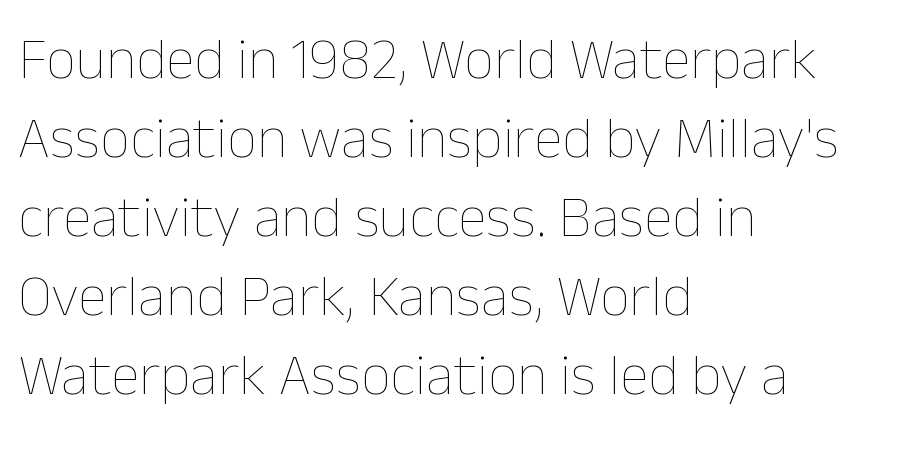
The image shows 59 px thin type, upright; set left-aligned, normal line spacing (1.34x), normal letter spacing, not underlined; low stroke contrast and a medium x-height.
